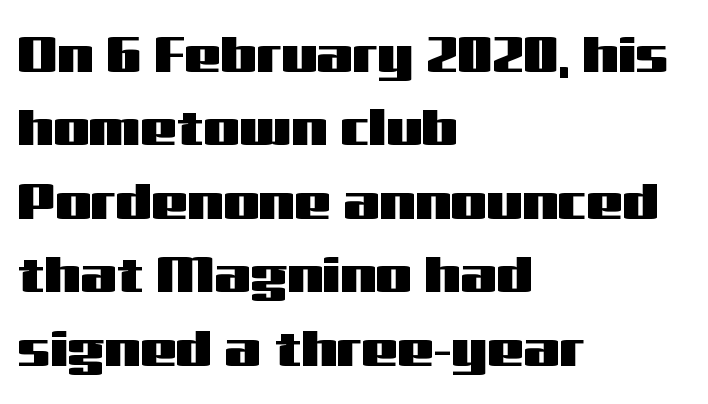
The image shows 51 px wide sans-serif type, upright; set left-aligned, normal line spacing (1.44x), normal letter spacing, not underlined; medium stroke contrast and a medium x-height.
